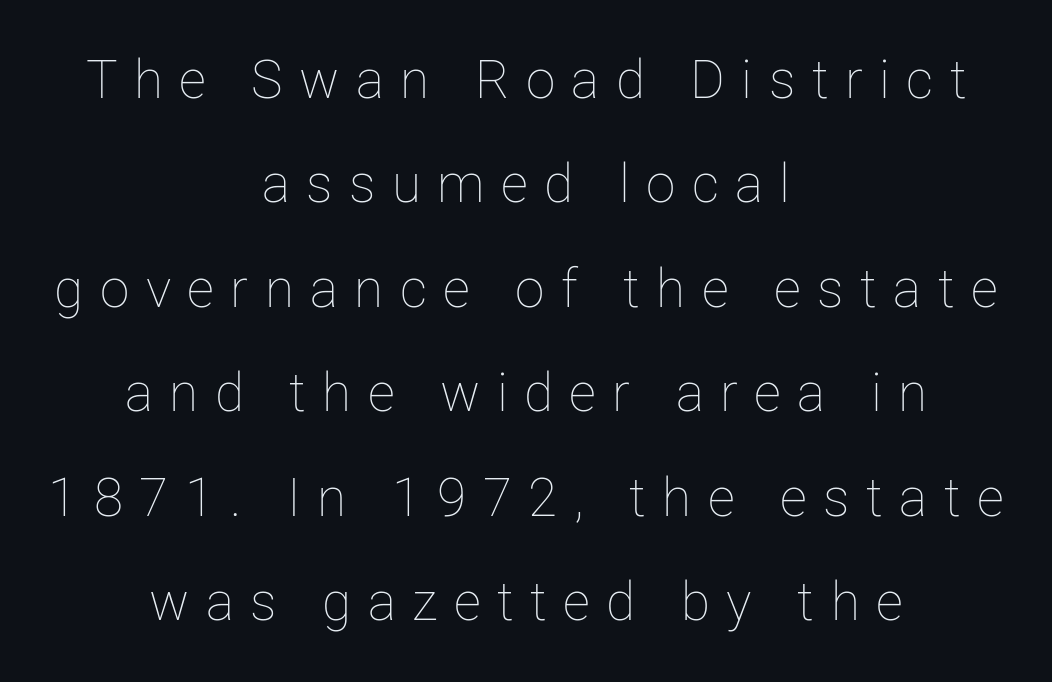
The face used here is proportionally spaced, like ordinary book or web type. What stands out about the letter spacing? Its width — letters are far apart. Compared with typical paragraphs, the rows here are farther apart. The string is rendered with underlining switched off. Where is the straight margin? There isn't one; the lines are centered.
